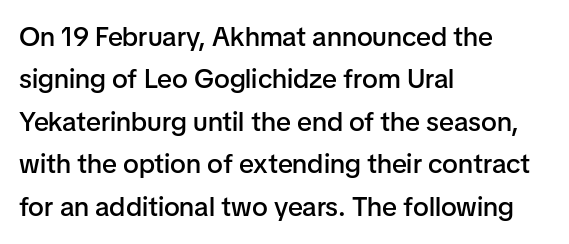
{"italic": "no", "bold": "semi", "underline": "no", "align": "left", "line_spacing": "normal", "line_spacing_ratio": 1.57, "letter_spacing": "normal", "letter_spacing_em": 0.0, "glyph_px": 27}
